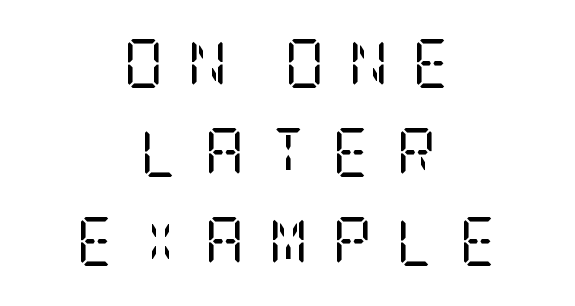
The image shows 49 px regular-weight, condensed serif type, upright; set centered, line spacing 1.82x, unusually wide letter spacing (+0.49 em), not underlined; low stroke contrast and a large x-height.
